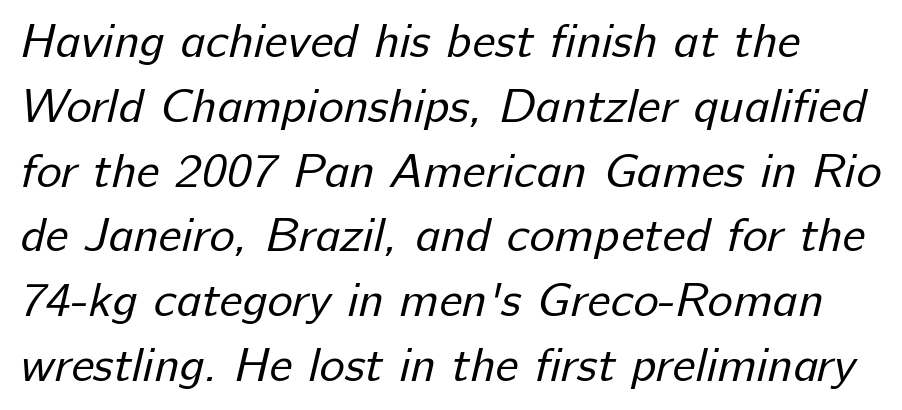
The rows are spaced the way most documents space them. This sample has the flowing, uneven cadence of proportional lettering. The baseline area is clear. Counters stay open thanks to moderate or lighter strokes. The glyphs in this specimen are sans serif.
